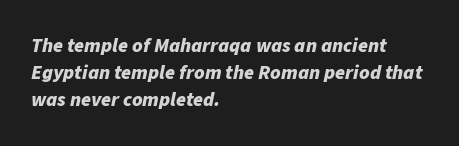
Q: Is the text bold? A: Yes.
Q: Is the text italic (slanted)? A: Yes, it leans right by about 11 degrees.
Q: Is the text underlined? A: No.
Q: How is the paragraph aligned? A: Left-aligned.
Q: Is the spacing between letters normal or unusually wide? A: Normal.
Q: Is the spacing between lines tight, normal or loose? A: Normal.
